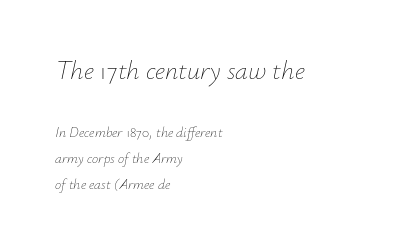
{"italic": "yes", "lean": "right", "slant_degrees": 12, "bold": "no", "underline": "no", "align": "left", "line_spacing_ratio": 1.85, "letter_spacing": "normal", "letter_spacing_em": 0.0, "larger_block": "first", "size_ratio": 1.86, "glyph_px": 26}
